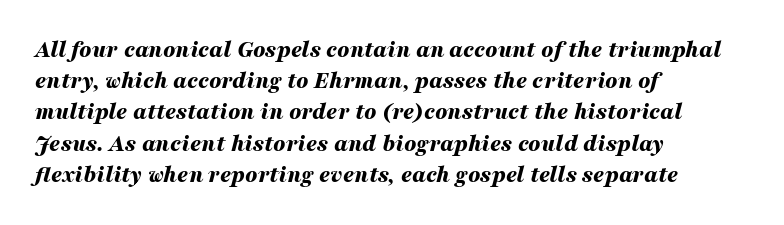
Q: Is the text bold? A: Yes.
Q: Is the text italic (slanted)? A: Yes, it leans right by about 16 degrees.
Q: Is the text underlined? A: No.
Q: How is the paragraph aligned? A: Left-aligned.
Q: Is the spacing between letters normal or unusually wide? A: Normal.
Q: Is the spacing between lines tight, normal or loose? A: Normal.
